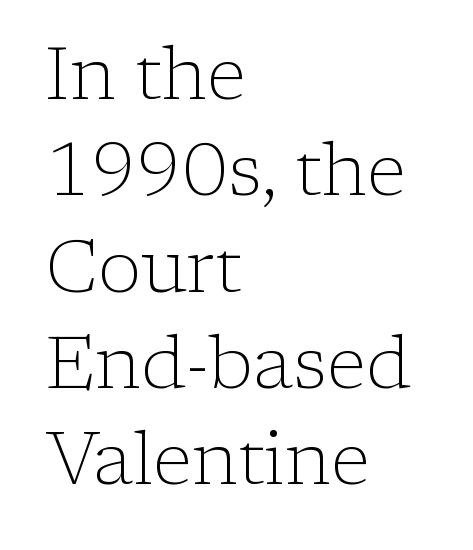
{"serif": "yes", "italic": "no", "bold": "no", "weight": "light", "width": "normal", "stroke_contrast": "low", "x_height": "medium", "monospaced": "no", "underline": "no", "align": "left", "line_spacing": "normal", "line_spacing_ratio": 1.32, "letter_spacing": "normal", "letter_spacing_em": 0.0, "glyph_px": 73}
